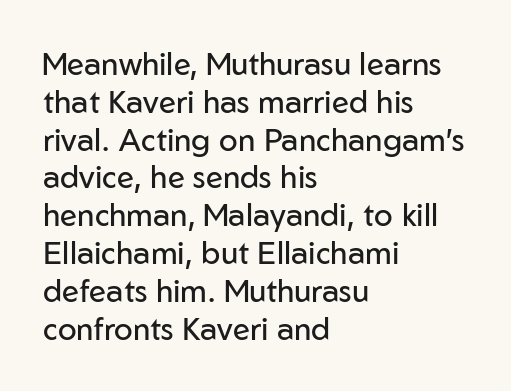
The image shows 31 px regular-weight sans-serif type, upright; set left-aligned, line spacing 1.22x, normal letter spacing, not underlined; low stroke contrast and a medium x-height.
